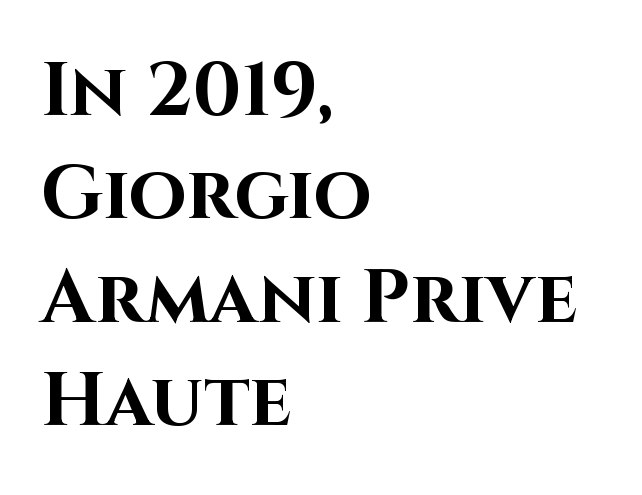
The image shows 75 px bold sans-serif type, upright; set left-aligned, normal line spacing (1.38x), normal letter spacing, not underlined; high stroke contrast and a large x-height.
